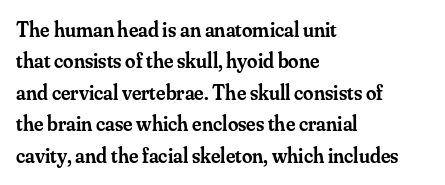
The image shows 21 px text type, upright; set left-aligned, normal line spacing (1.5x), normal letter spacing, not underlined.
